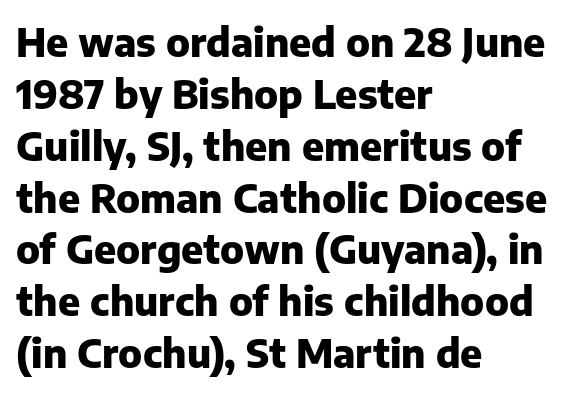
Horizontal bands of white between lines are of average thickness. Standard letterfit; no display-style spreading of the glyphs. You could not count columns in this text — the font is proportionally spaced. Set as a true bold cut, around the 700 mark. Type without underlining. The letters carry no serifs — their stems end cleanly without finishing strokes.
